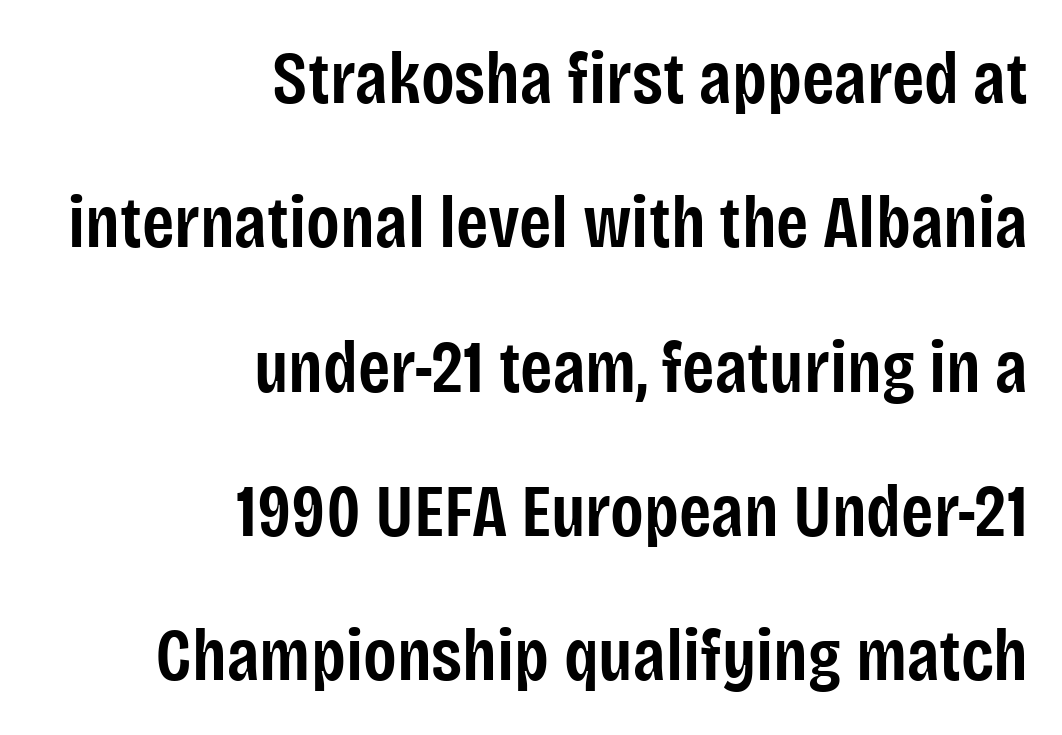
Q: Is the text bold? A: Semi-bold.
Q: Is the text italic (slanted)? A: No, it is upright.
Q: Is the typeface a serif or a sans-serif typeface? A: Sans-serif.
Q: Is the text underlined? A: No.
Q: How is the paragraph aligned? A: Right-aligned.
Q: Is the spacing between letters normal or unusually wide? A: Normal.
Q: Is the spacing between lines tight, normal or loose? A: Loose.
Q: Width (condensed, normal, or wide)? A: Condensed.
Q: Stroke contrast? A: Low.
Q: x-height? A: Large.
Q: Monospaced? A: No.
